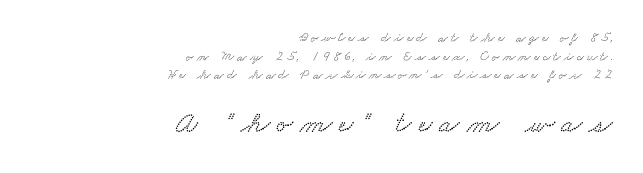
The image shows 30 px wide type; set right-aligned, normal line spacing (1.33x), unusually wide letter spacing (+0.23 em), not underlined; the second (bottom) block is 2.14x larger; low stroke contrast and a small x-height.
